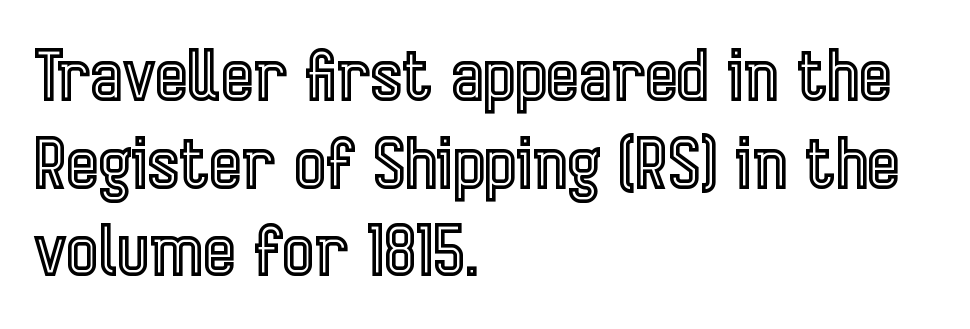
{"italic": "no", "width": "condensed", "x_height": "medium", "monospaced": "no", "underline": "no", "align": "left", "line_spacing": "normal", "line_spacing_ratio": 1.27, "letter_spacing": "normal", "letter_spacing_em": 0.0, "glyph_px": 69}
